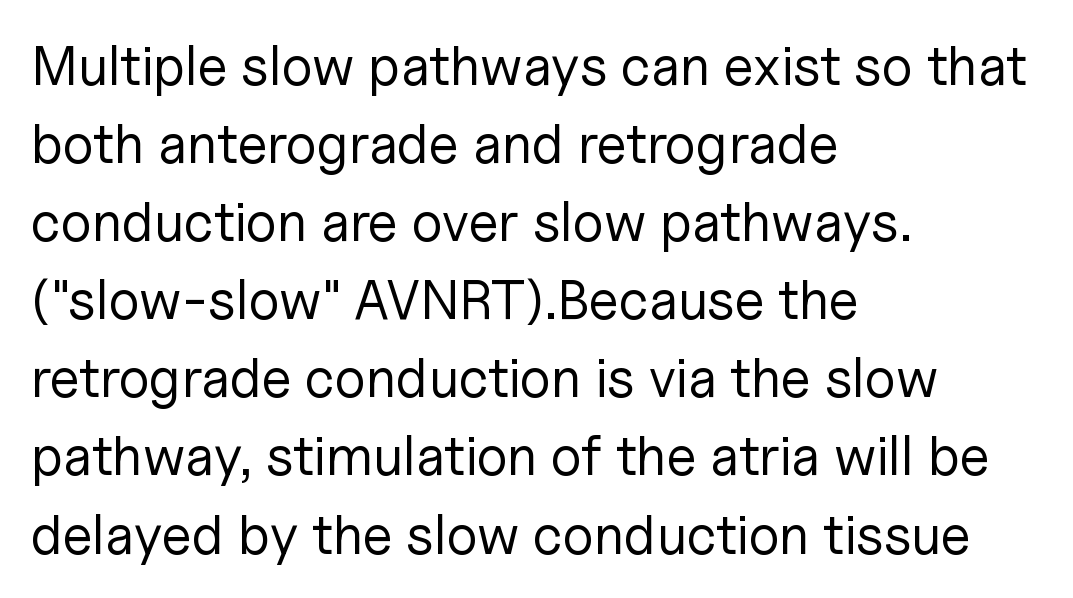
{"serif": "no", "italic": "no", "bold": "no", "weight": "regular", "width": "normal", "stroke_contrast": "low", "x_height": "medium", "monospaced": "no", "underline": "no", "align": "left", "line_spacing": "normal", "line_spacing_ratio": 1.42, "letter_spacing": "normal", "letter_spacing_em": 0.0, "glyph_px": 55}
